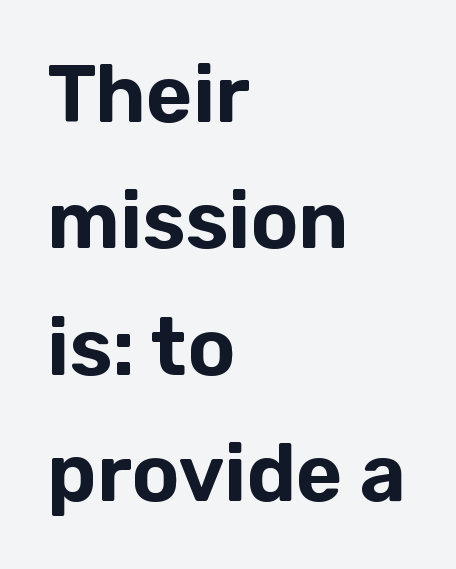
Nobody touched the tracking dial on this one. Rendered with straight, roman letterforms. Regular leading. The paragraph has a hard left edge and a soft right edge.
